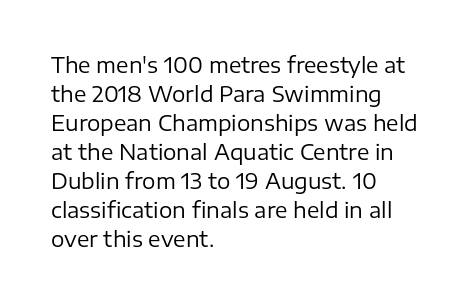
Q: Is the text bold? A: No.
Q: Is the text italic (slanted)? A: No, it is upright.
Q: Is the text underlined? A: No.
Q: How is the paragraph aligned? A: Left-aligned.
Q: Is the spacing between letters normal or unusually wide? A: Normal.
Q: Is the spacing between lines tight, normal or loose? A: Normal.
